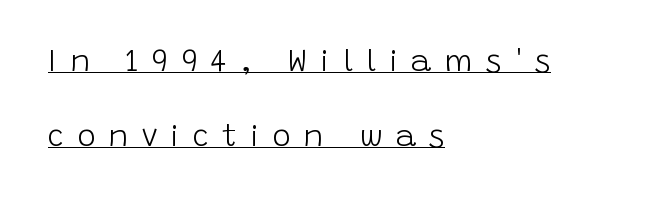
No chunkiness to these letters — they're not bold. Regarding leading, the lines here are spaced well apart. Here the designer chose a conventional face with non-uniform glyph widths. The words here are underlined.
